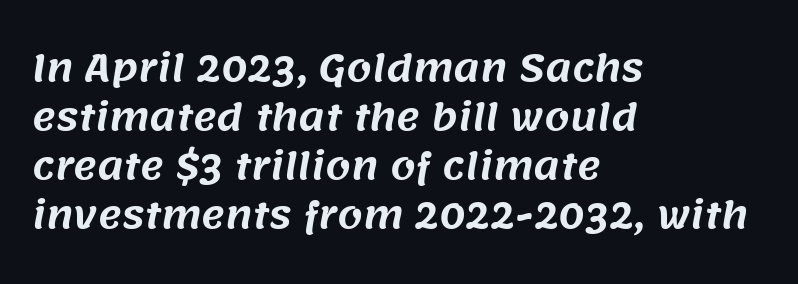
The image shows 36 px sans-serif type; set left-aligned, normal line spacing (1.36x), normal letter spacing, not underlined; medium stroke contrast and a large x-height.
